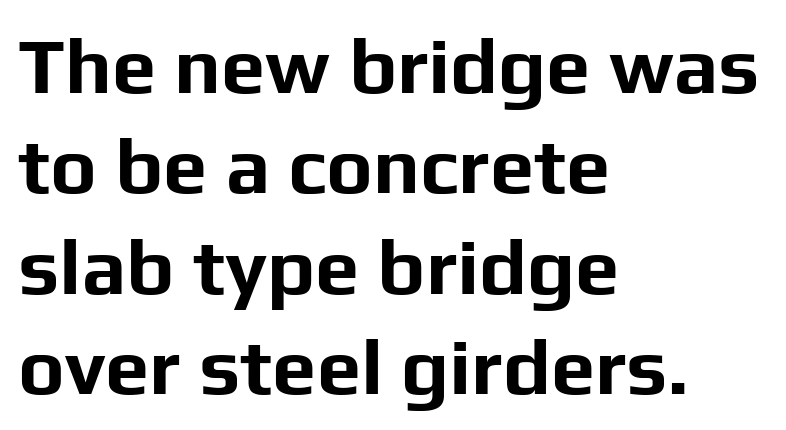
{"serif": "no", "italic": "no", "bold": "yes", "weight": "bold", "width": "normal", "stroke_contrast": "low", "x_height": "medium", "monospaced": "no", "underline": "no", "align": "left", "line_spacing": "normal", "line_spacing_ratio": 1.27, "letter_spacing": "normal", "letter_spacing_em": 0.0, "glyph_px": 79}
